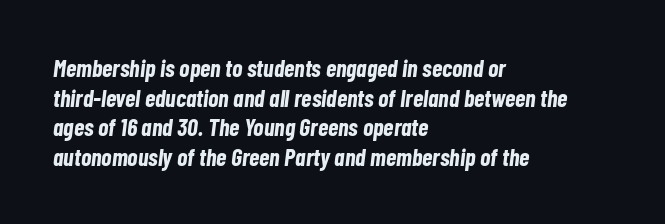
{"italic": "yes", "lean": "right", "slant_degrees": 7, "bold": "yes", "underline": "no", "align": "left", "line_spacing_ratio": 1.23, "letter_spacing": "normal", "letter_spacing_em": 0.0, "glyph_px": 24}
